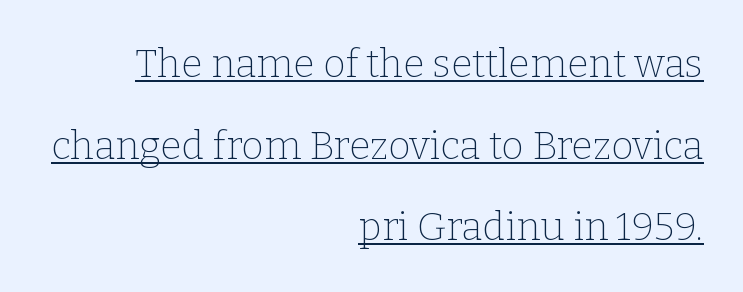
The characters are drawn with everyday or finer stroke widths. The passage shown is underscored from start to finish. Leading is clearly above the norm, producing a sparse column. Horizontally, the lines are justified to the trailing edge only.
